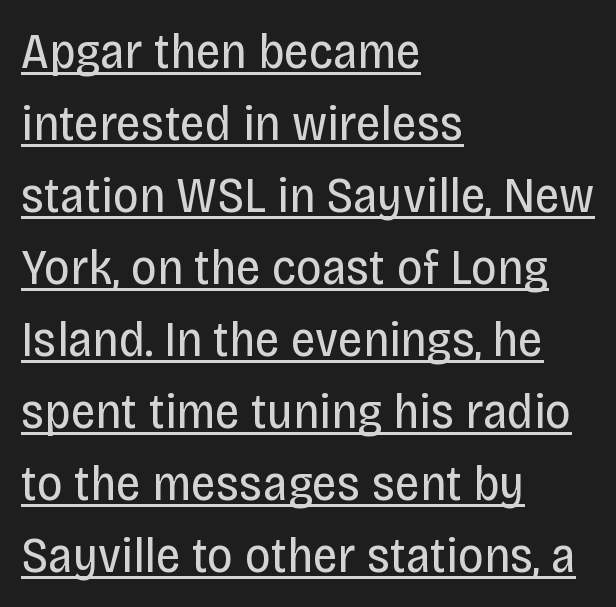
{"serif": "no", "italic": "no", "bold": "no", "weight": "regular", "width": "condensed", "stroke_contrast": "low", "x_height": "large", "monospaced": "no", "underline": "yes", "align": "left", "line_spacing": "normal", "line_spacing_ratio": 1.44, "letter_spacing": "normal", "letter_spacing_em": 0.0, "glyph_px": 50}
